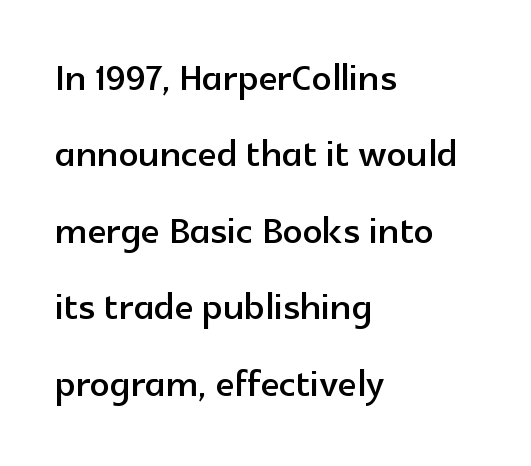
The image shows 49 px sans-serif type, upright; set left-aligned, normal line spacing (1.56x), normal letter spacing, not underlined; a medium x-height.
